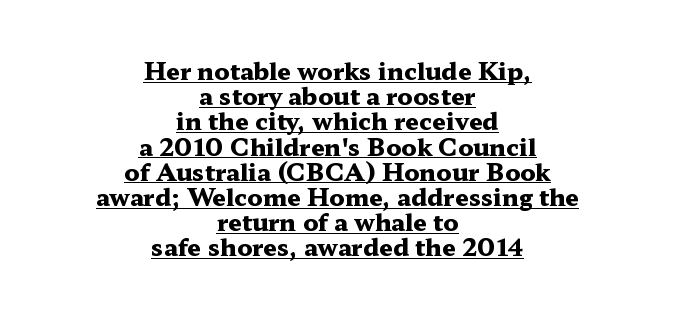
{"italic": "no", "bold": "yes", "underline": "yes", "align": "center", "line_spacing": "tight", "line_spacing_ratio": 1.05, "letter_spacing": "normal", "letter_spacing_em": 0.0, "glyph_px": 24}
